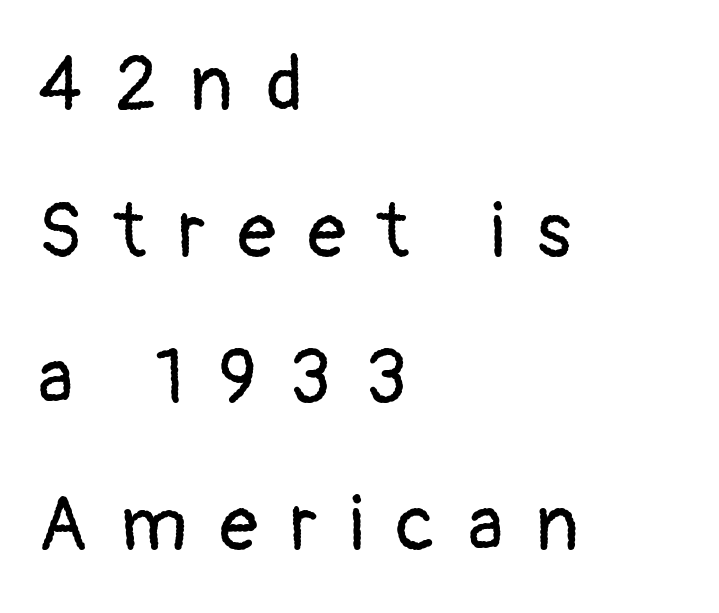
Q: Is the text bold? A: No.
Q: Is the text italic (slanted)? A: No, it is upright.
Q: Is the typeface a serif or a sans-serif typeface? A: Sans-serif.
Q: Is the text underlined? A: No.
Q: How is the paragraph aligned? A: Left-aligned.
Q: Is the spacing between letters normal or unusually wide? A: Unusually wide.
Q: Is the spacing between lines tight, normal or loose? A: Loose.
Q: Width (condensed, normal, or wide)? A: Normal.
Q: Stroke contrast? A: Low.
Q: x-height? A: Medium.
Q: Monospaced? A: No.
